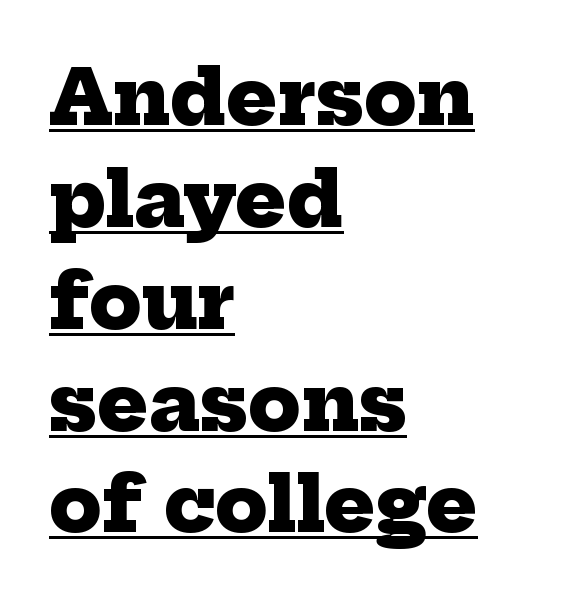
Q: Is the text bold? A: Yes.
Q: Is the typeface a serif or a sans-serif typeface? A: Serif.
Q: Is the text underlined? A: Yes.
Q: How is the paragraph aligned? A: Left-aligned.
Q: Is the spacing between letters normal or unusually wide? A: Normal.
Q: Is the spacing between lines tight, normal or loose? A: Normal.
Q: Width (condensed, normal, or wide)? A: Normal.
Q: Stroke contrast? A: Low.
Q: x-height? A: Medium.
Q: Monospaced? A: No.
